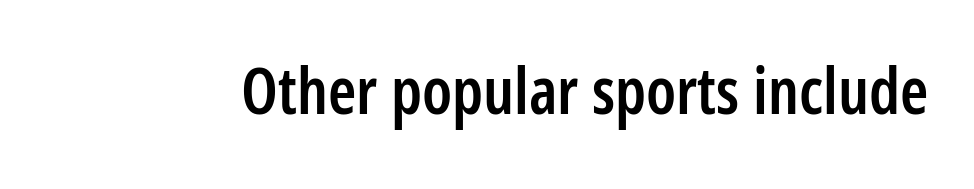
The image shows 64 px semibold, condensed sans-serif type, upright; set normal letter spacing, not underlined; low stroke contrast and a medium x-height.
